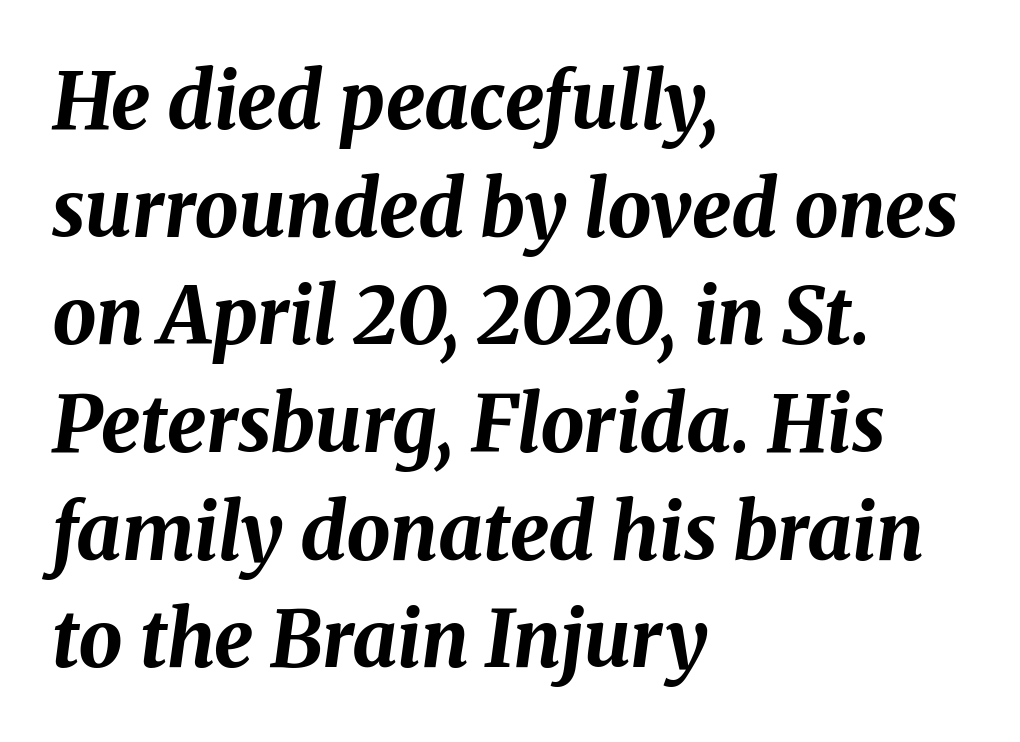
Q: Is the text bold? A: Yes.
Q: Is the text italic (slanted)? A: Yes, it leans right by about 8 degrees.
Q: Is the text underlined? A: No.
Q: How is the paragraph aligned? A: Left-aligned.
Q: Is the spacing between letters normal or unusually wide? A: Normal.
Q: Is the spacing between lines tight, normal or loose? A: Normal.
Q: Width (condensed, normal, or wide)? A: Normal.
Q: Stroke contrast? A: Medium.
Q: x-height? A: Medium.
Q: Monospaced? A: No.
